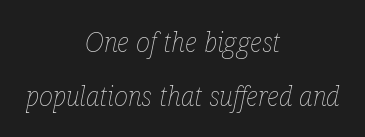
There's an unmistakable incline to the writing here. Successive baselines arrive slowly, with a big drop between each. Each row of text sits above clean, open space. Observe the ordinary spacing: letters are neighbours, not strangers. These glyphs show unthickened strokes, regular width or finer. The paragraph shown floats in the horizontal middle.
